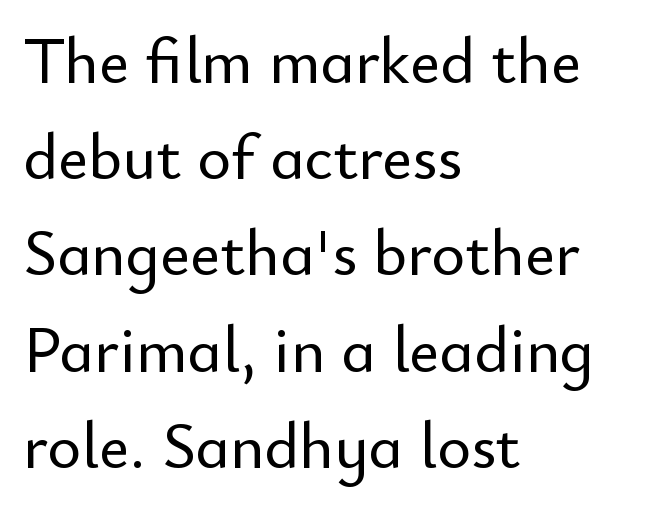
The image shows 65 px sans-serif type, upright; set left-aligned, normal line spacing (1.48x), normal letter spacing, not underlined; low stroke contrast and a small x-height.
